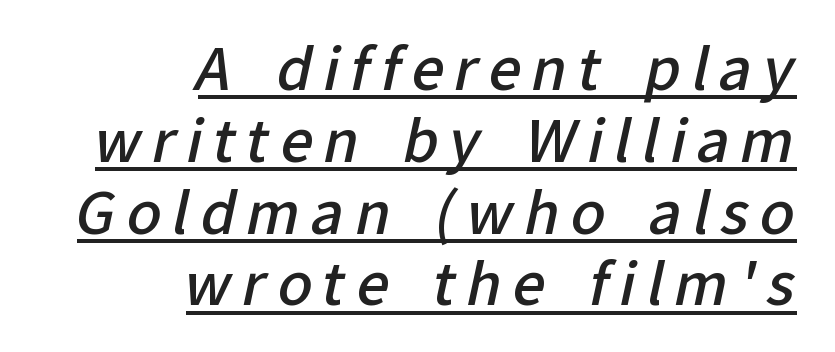
{"serif": "no", "bold": "semi", "weight": "semibold", "width": "normal", "stroke_contrast": "low", "x_height": "medium", "monospaced": "no", "underline": "yes", "align": "right", "line_spacing": "normal", "line_spacing_ratio": 1.26, "glyph_px": 57}
